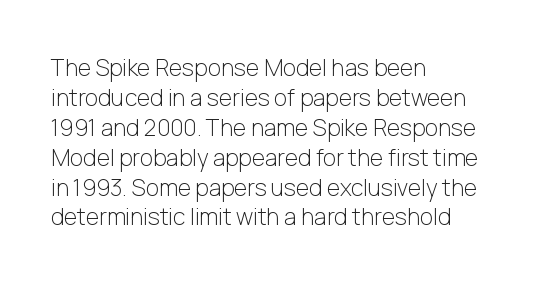
The image shows 23 px text type, upright; set left-aligned, normal line spacing (1.3x), normal letter spacing, not underlined.
